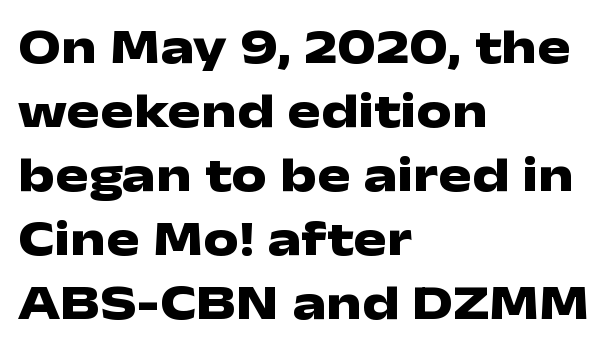
Is this a fixed-width face? No — the glyphs have proportional, varying widths. Posture: upright roman. Casual observation: everything's shoved over to the left. One glance says typical: line gaps are just what's usual. The designer went with a sans here, leaving each stem footless.
